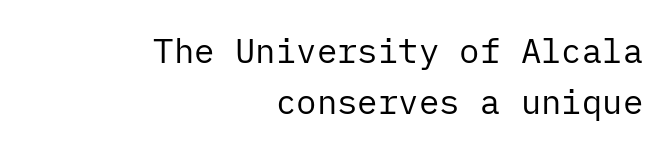
{"serif": "no", "italic": "no", "bold": "no", "weight": "regular", "width": "normal", "stroke_contrast": "low", "x_height": "medium", "underline": "no", "align": "right", "line_spacing": "normal", "line_spacing_ratio": 1.51, "letter_spacing": "normal", "letter_spacing_em": 0.0, "glyph_px": 34}
